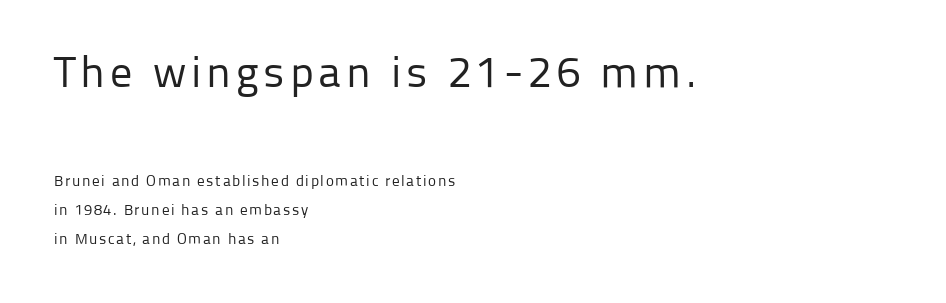
Q: Is the text bold? A: No.
Q: Is the text italic (slanted)? A: No, it is upright.
Q: Is the typeface a serif or a sans-serif typeface? A: Sans-serif.
Q: Is the text underlined? A: No.
Q: How is the paragraph aligned? A: Left-aligned.
Q: Is the spacing between lines tight, normal or loose? A: Loose.
Q: Which block of text is set in a larger size, the first (top) or the second (bottom)? A: The first (top) one.
Q: Width (condensed, normal, or wide)? A: Normal.
Q: Stroke contrast? A: Low.
Q: x-height? A: Medium.
Q: Monospaced? A: No.
